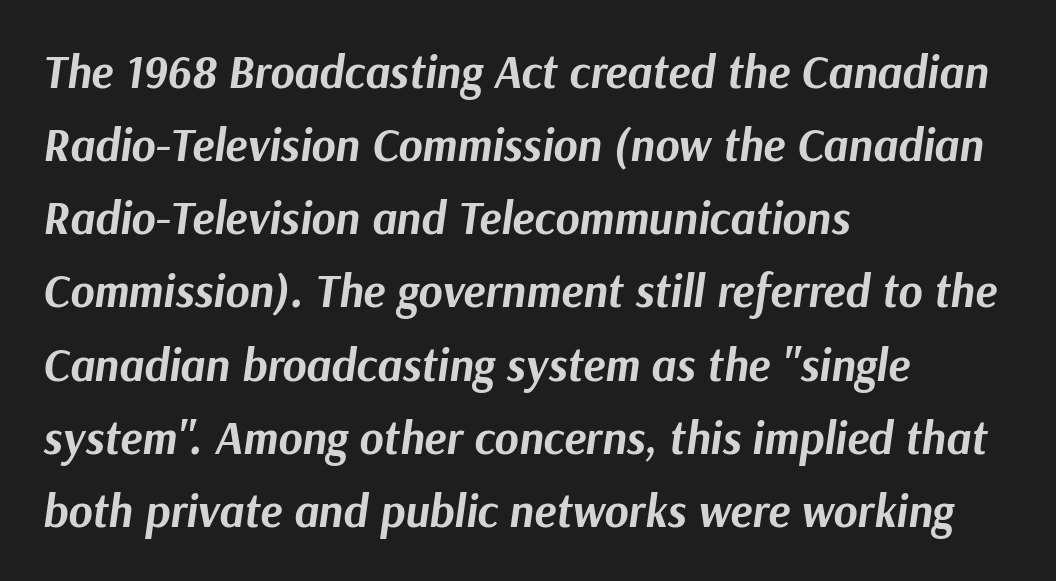
The rendering uses natural spacing where letterforms have individual widths. Underline: absent. These lines carry a lot of weight — the face is fully bold. Regarding leading, the lines here are spaced in the standard way. The text block is weighted toward the left margin, trailing off unevenly rightward.
